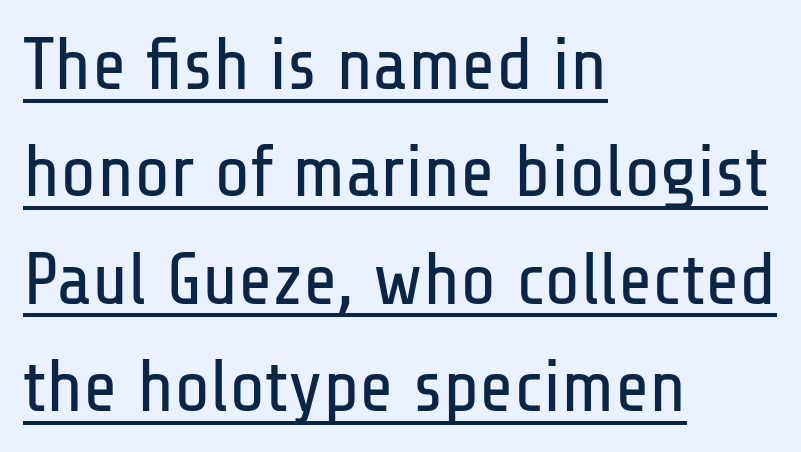
The passage shown is typeset with a sans-serif family. These lines stack with their left ends in a neat column. Underlining? Definitely there. Varying glyph widths throughout — classic text-font behaviour. A normal amount of white space separates one row of letters from the next.
